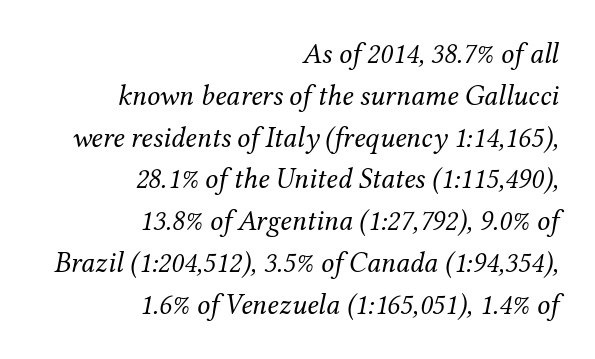
{"serif": "yes", "italic": "yes", "lean": "right", "slant_degrees": 12, "bold": "no", "weight": "regular", "width": "normal", "stroke_contrast": "medium", "x_height": "medium", "monospaced": "no", "underline": "no", "align": "right", "line_spacing": "normal", "line_spacing_ratio": 1.44, "letter_spacing": "normal", "letter_spacing_em": 0.0, "glyph_px": 29}
